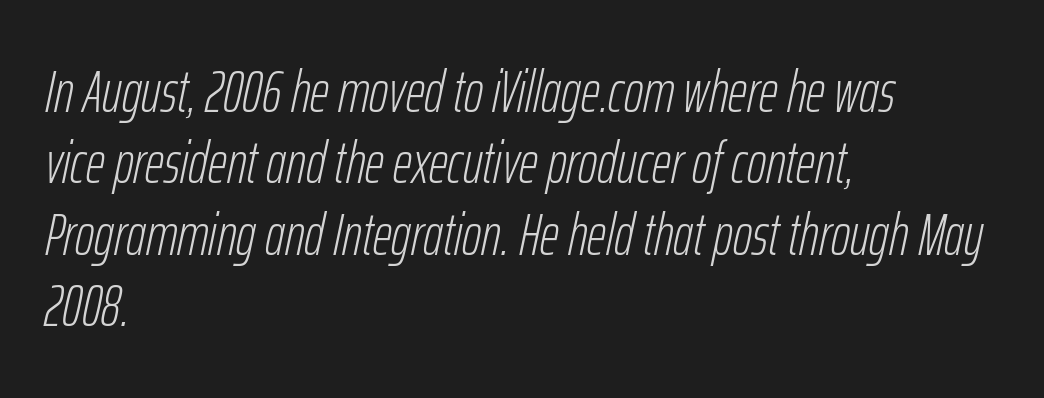
{"italic": "yes", "lean": "right", "slant_degrees": 12, "bold": "no", "weight": "light", "width": "condensed", "stroke_contrast": "low", "x_height": "medium", "monospaced": "no", "underline": "no", "align": "left", "line_spacing_ratio": 1.21, "letter_spacing": "normal", "letter_spacing_em": 0.0, "glyph_px": 59}
